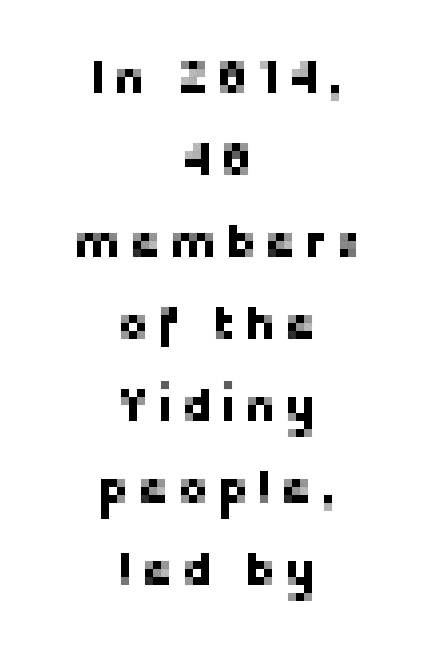
Q: Is the text italic (slanted)? A: No, it is upright.
Q: Is the typeface a serif or a sans-serif typeface? A: Sans-serif.
Q: Is the text underlined? A: No.
Q: How is the paragraph aligned? A: Centered.
Q: Width (condensed, normal, or wide)? A: Normal.
Q: Stroke contrast? A: Low.
Q: x-height? A: Medium.
Q: Monospaced? A: No.
